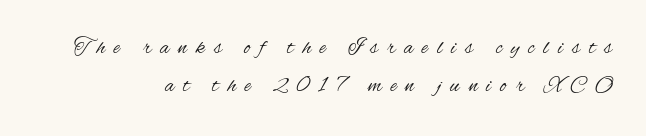
Check the space under the baseline: it is left empty. The typeface has the unassuming heft of standard copy or less. Loose tracking; the words dissolve into strings of separated letters.
